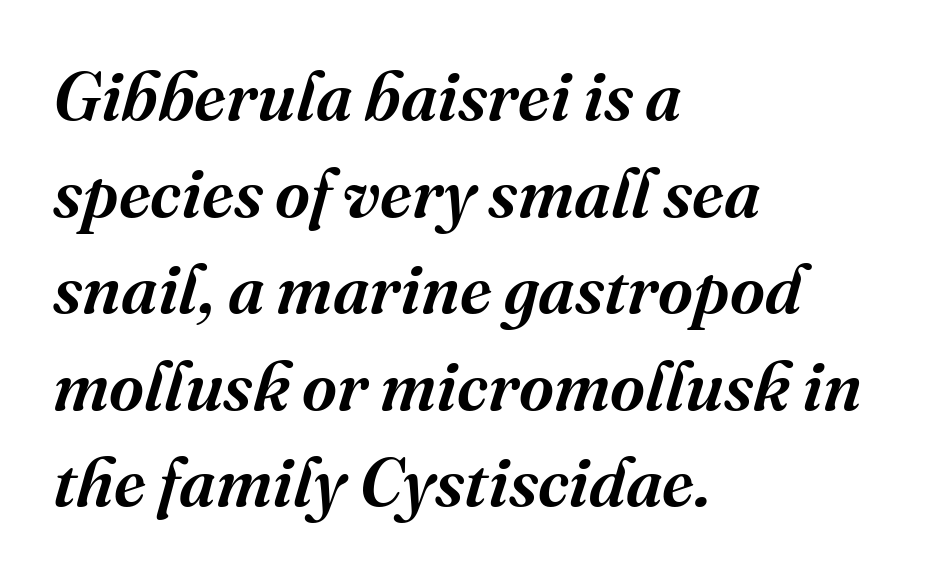
{"serif": "yes", "italic": "yes", "lean": "right", "slant_degrees": 16, "bold": "semi", "weight": "semibold", "width": "normal", "stroke_contrast": "medium", "x_height": "medium", "monospaced": "no", "underline": "no", "align": "left", "line_spacing": "normal", "line_spacing_ratio": 1.42, "letter_spacing": "normal", "letter_spacing_em": 0.0, "glyph_px": 68}
